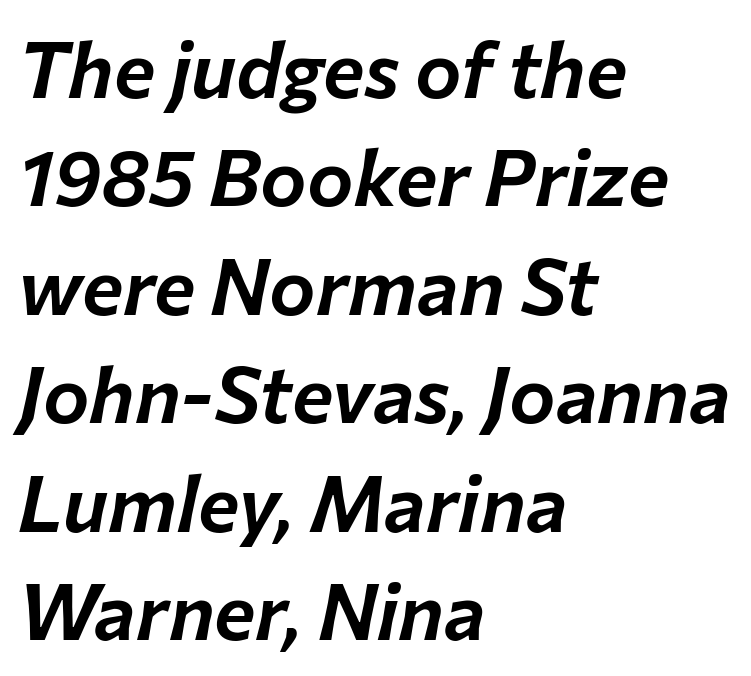
{"italic": "yes", "lean": "right", "slant_degrees": 12, "width": "normal", "stroke_contrast": "low", "x_height": "medium", "monospaced": "no", "underline": "no", "align": "left", "line_spacing": "normal", "line_spacing_ratio": 1.39, "letter_spacing": "normal", "letter_spacing_em": 0.0, "glyph_px": 78}
